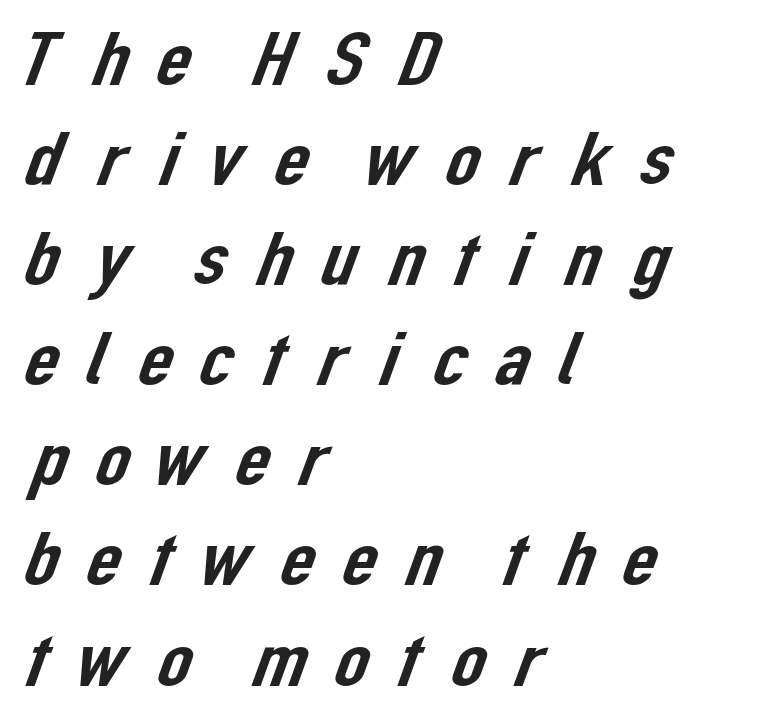
{"serif": "no", "width": "normal", "stroke_contrast": "low", "x_height": "medium", "monospaced": "no", "underline": "no", "align": "left", "line_spacing": "normal", "line_spacing_ratio": 1.3, "letter_spacing": "wide", "letter_spacing_em": 0.26, "glyph_px": 77}
